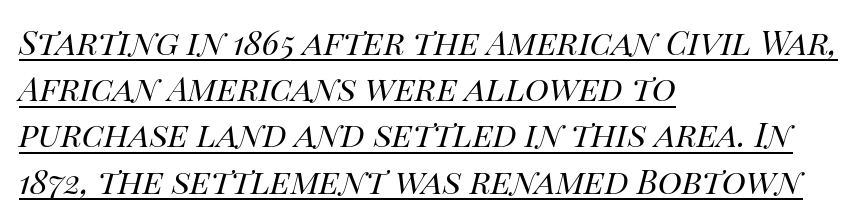
{"italic": "yes", "lean": "right", "slant_degrees": 14, "bold": "no", "weight": "regular", "width": "normal", "stroke_contrast": "high", "x_height": "large", "monospaced": "no", "underline": "yes", "align": "left", "line_spacing": "normal", "line_spacing_ratio": 1.4, "letter_spacing": "normal", "letter_spacing_em": 0.0, "glyph_px": 33}
